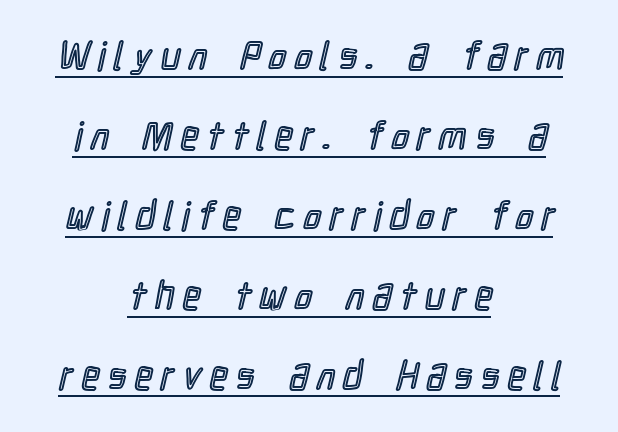
{"width": "condensed", "x_height": "medium", "monospaced": "no", "underline": "yes", "align": "center", "line_spacing": "loose", "line_spacing_ratio": 2.05, "letter_spacing": "wide", "letter_spacing_em": 0.22, "glyph_px": 39}
